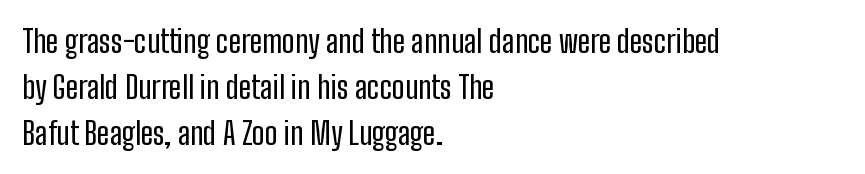
Q: Is the text italic (slanted)? A: No, it is upright.
Q: Is the typeface a serif or a sans-serif typeface? A: Sans-serif.
Q: Is the text underlined? A: No.
Q: How is the paragraph aligned? A: Left-aligned.
Q: Is the spacing between letters normal or unusually wide? A: Normal.
Q: Is the spacing between lines tight, normal or loose? A: Normal.
Q: Width (condensed, normal, or wide)? A: Condensed.
Q: Stroke contrast? A: Low.
Q: x-height? A: Medium.
Q: Monospaced? A: No.
